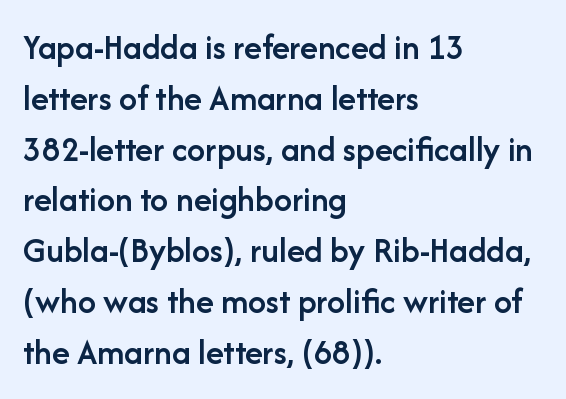
The specimen omits any rule beneath the text block's lines. Firm but not heavy-handed strokes: this text is semibold. Horizontal bands of white between lines are of average thickness. Note the varied advance widths — an 'i' is clearly narrower than an 'm'. In terms of posture, this sample is upright. Classification — sans serif.
